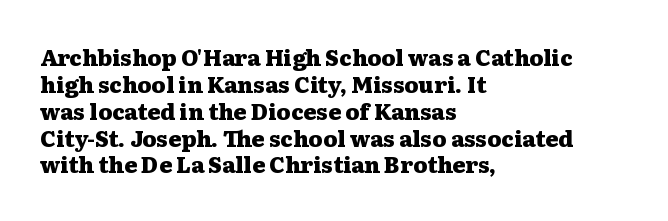
{"italic": "no", "bold": "yes", "underline": "no", "align": "left", "line_spacing_ratio": 1.22, "letter_spacing": "normal", "letter_spacing_em": 0.0, "glyph_px": 22}
